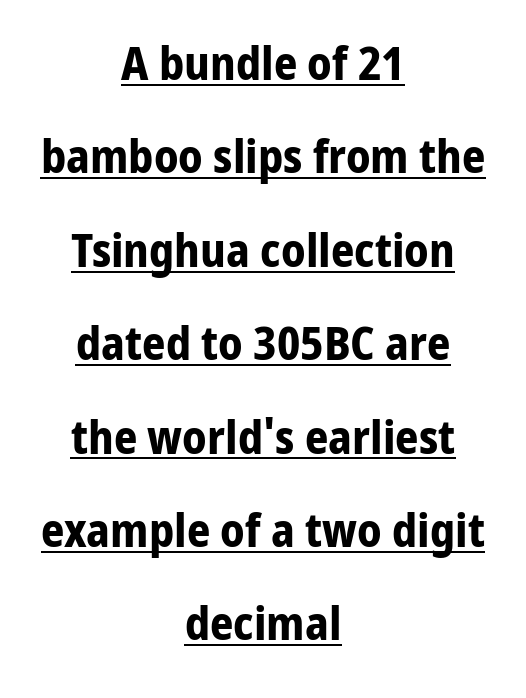
The image shows 46 px bold sans-serif type, upright; set centered, loose line spacing (2.03x), normal letter spacing, underlined; low stroke contrast and a medium x-height.
